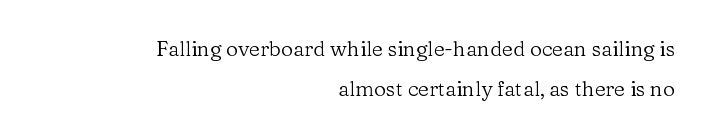
The image shows 21 px text type, upright; set right-aligned, loose line spacing (1.9x), normal letter spacing, not underlined.
